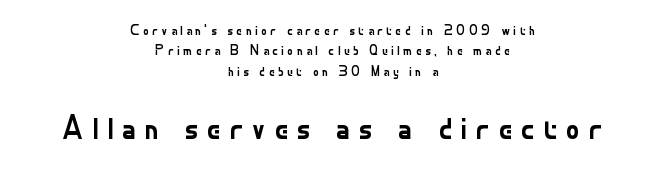
{"serif": "no", "italic": "no", "bold": "no", "weight": "regular", "width": "normal", "stroke_contrast": "low", "x_height": "small", "monospaced": "no", "underline": "no", "align": "center", "line_spacing": "normal", "line_spacing_ratio": 1.45, "letter_spacing": "wide", "letter_spacing_em": 0.24, "larger_block": "second", "size_ratio": 2.43, "glyph_px": 34}
